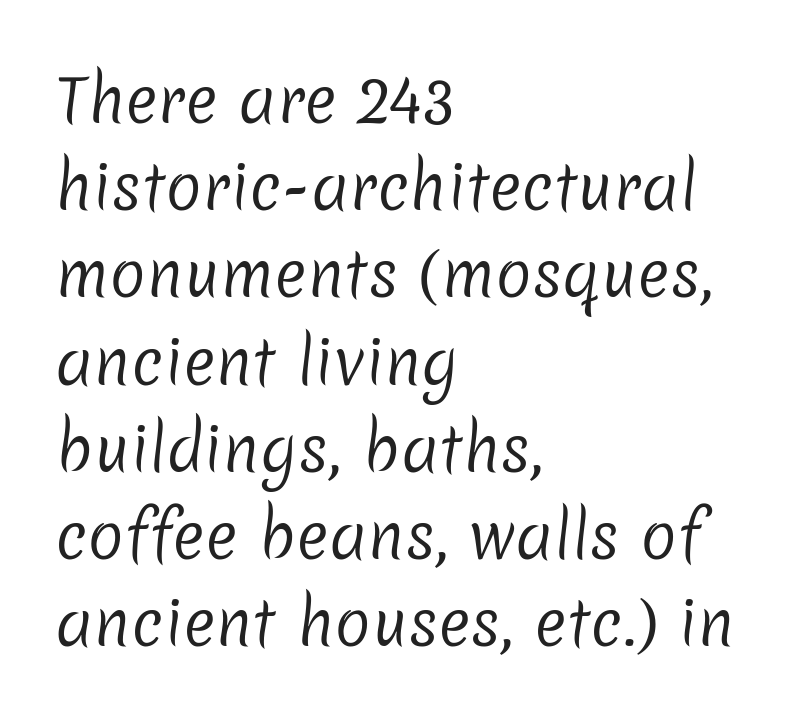
Ink coverage per letter is moderate at most. The leading is moderate, giving the passage an even texture. Check under the words: just untouched page. Observe the ordinary spacing: letters are neighbours, not strangers. Is the block centered? No — it sits flush against the left margin.
